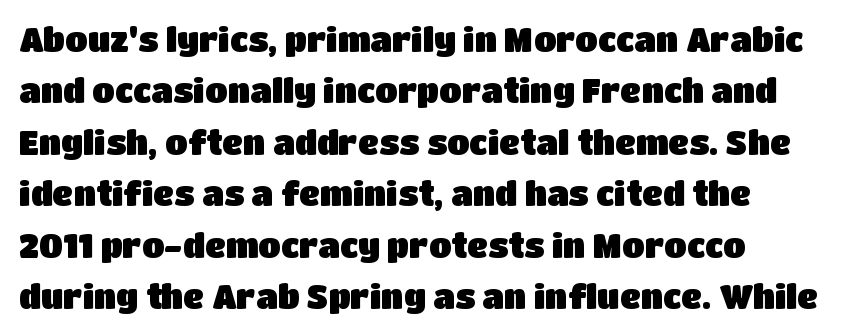
{"serif": "no", "italic": "no", "width": "normal", "stroke_contrast": "low", "x_height": "large", "monospaced": "no", "underline": "no", "align": "left", "line_spacing": "normal", "line_spacing_ratio": 1.56, "letter_spacing": "normal", "letter_spacing_em": 0.0, "glyph_px": 33}
